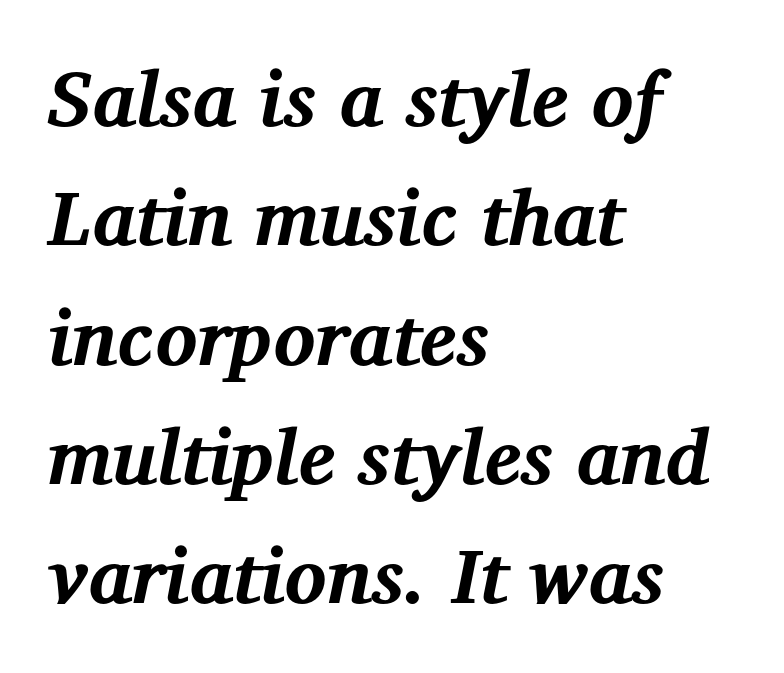
The image shows 78 px bold serif type, italic (leaning right); set left-aligned, normal line spacing (1.53x), normal letter spacing, not underlined; medium stroke contrast and a medium x-height.
